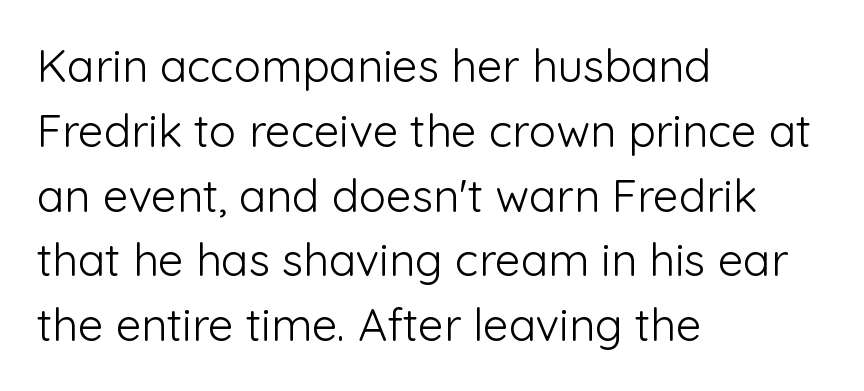
Alignment: flush left. In terms of letterspacing, this is plain default setting. Letterform terminals end flat and unadorned throughout the passage. In terms of posture, this sample is upright.
